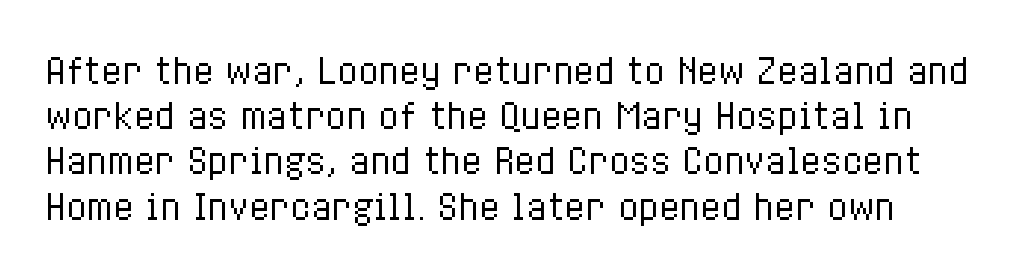
Q: Is the text bold? A: No.
Q: Is the text italic (slanted)? A: No, it is upright.
Q: Is the text underlined? A: No.
Q: Is the spacing between letters normal or unusually wide? A: Normal.
Q: Is the spacing between lines tight, normal or loose? A: Normal.
Q: Width (condensed, normal, or wide)? A: Condensed.
Q: Stroke contrast? A: Low.
Q: x-height? A: Medium.
Q: Monospaced? A: No.
